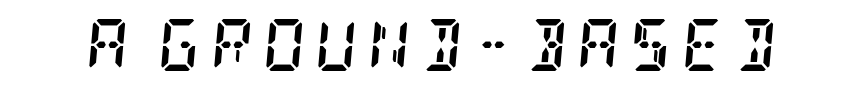
{"serif": "yes", "italic": "yes", "lean": "right", "slant_degrees": 5, "bold": "yes", "weight": "semibold", "width": "condensed", "stroke_contrast": "low", "x_height": "large", "underline": "no", "glyph_px": 52}
